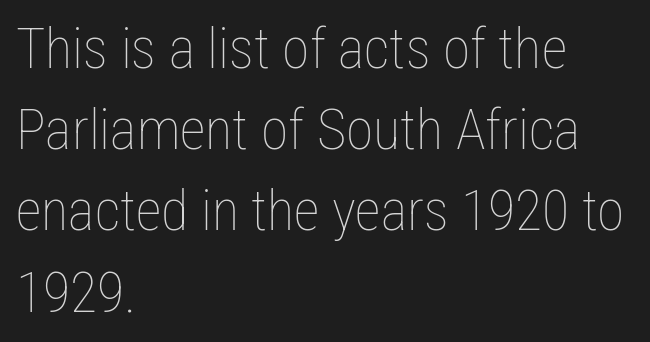
Q: Is the text bold? A: No.
Q: Is the text italic (slanted)? A: No, it is upright.
Q: Is the text underlined? A: No.
Q: How is the paragraph aligned? A: Left-aligned.
Q: Is the spacing between letters normal or unusually wide? A: Normal.
Q: Is the spacing between lines tight, normal or loose? A: Normal.
Q: Width (condensed, normal, or wide)? A: Condensed.
Q: Stroke contrast? A: Low.
Q: x-height? A: Medium.
Q: Monospaced? A: No.
